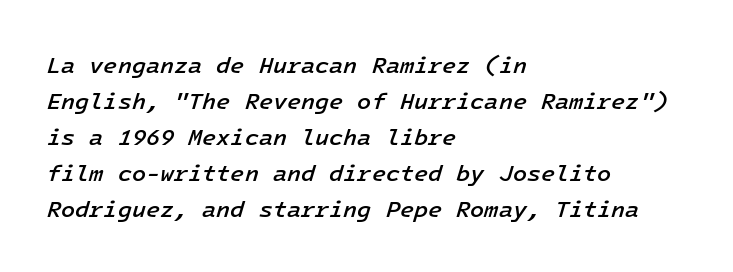
Every character sits at an angle, as italics do. You could call the tracking neutral — neither tight nor loose. Rule under the text: the space is simply empty. Compared with a centered layout, this one pins lines to the left instead. Reading down the column, the eye jumps a familiar distance to each next line.
